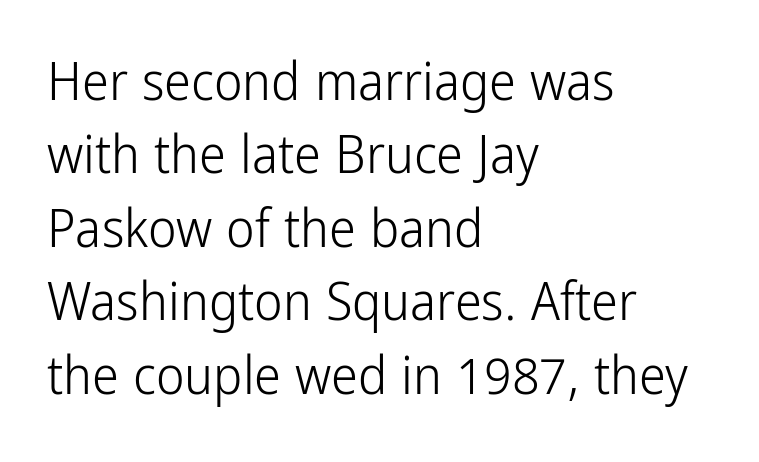
Q: Is the text bold? A: No.
Q: Is the text italic (slanted)? A: No, it is upright.
Q: Is the typeface a serif or a sans-serif typeface? A: Sans-serif.
Q: Is the text underlined? A: No.
Q: How is the paragraph aligned? A: Left-aligned.
Q: Is the spacing between letters normal or unusually wide? A: Normal.
Q: Is the spacing between lines tight, normal or loose? A: Normal.
Q: Width (condensed, normal, or wide)? A: Condensed.
Q: Stroke contrast? A: Low.
Q: x-height? A: Medium.
Q: Monospaced? A: No.
